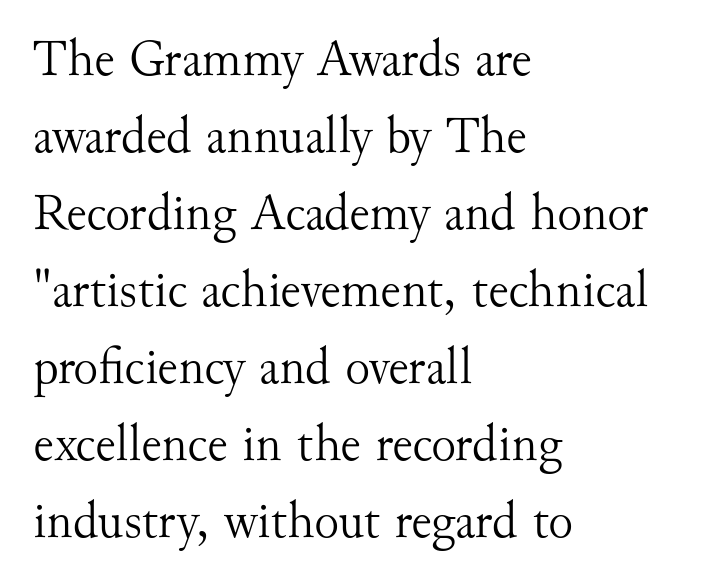
Q: Is the text bold? A: No.
Q: Is the text italic (slanted)? A: No, it is upright.
Q: Is the typeface a serif or a sans-serif typeface? A: Serif.
Q: Is the text underlined? A: No.
Q: How is the paragraph aligned? A: Left-aligned.
Q: Is the spacing between letters normal or unusually wide? A: Normal.
Q: Is the spacing between lines tight, normal or loose? A: Normal.
Q: Width (condensed, normal, or wide)? A: Normal.
Q: Stroke contrast? A: Medium.
Q: x-height? A: Small.
Q: Monospaced? A: No.
